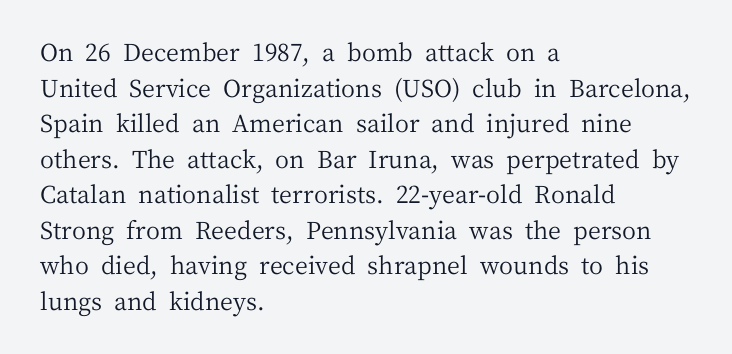
The image shows 24 px text type, upright; set left-aligned, normal line spacing (1.48x), normal letter spacing, not underlined.
